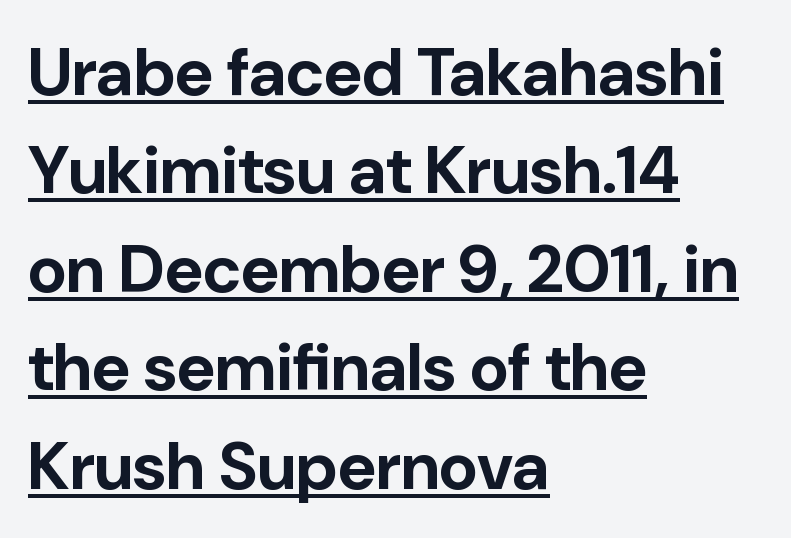
The typesetter chose a ragged-right arrangement here. The designer left line spacing at the default. Typesetter's note: full bold, strokes at maximum text heaviness. Designer's note — italics off, roman on. The tracking reads as untouched default to a designer's eye. Somebody hit Ctrl+U on this one — the words are underlined.
